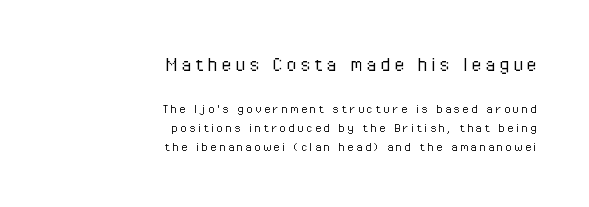
Q: Is the text bold? A: No.
Q: Is the text italic (slanted)? A: No, it is upright.
Q: Is the text underlined? A: No.
Q: How is the paragraph aligned? A: Right-aligned.
Q: Is the spacing between lines tight, normal or loose? A: Normal.
Q: Which block of text is set in a larger size, the first (top) or the second (bottom)? A: The first (top) one.
